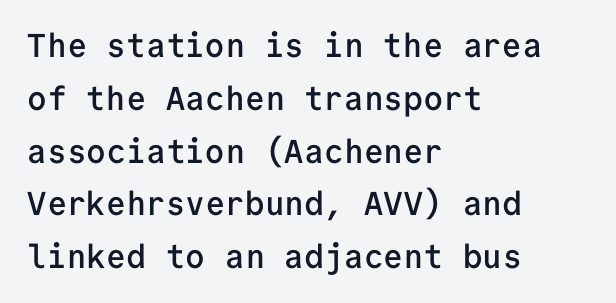
The image shows 33 px semibold sans-serif type, upright, monospaced; set left-aligned, normal line spacing (1.6x), normal letter spacing, not underlined; low stroke contrast and a medium x-height.
